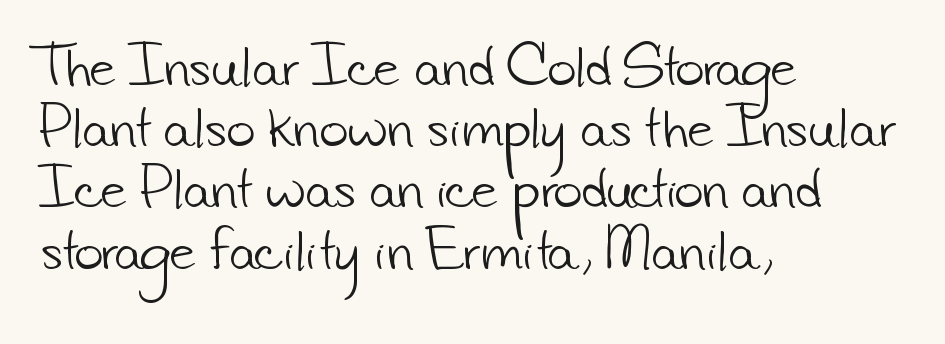
Q: Is the text bold? A: No.
Q: Is the typeface a serif or a sans-serif typeface? A: Sans-serif.
Q: Is the text underlined? A: No.
Q: How is the paragraph aligned? A: Left-aligned.
Q: Is the spacing between letters normal or unusually wide? A: Normal.
Q: Is the spacing between lines tight, normal or loose? A: Normal.
Q: Width (condensed, normal, or wide)? A: Normal.
Q: Stroke contrast? A: Low.
Q: x-height? A: Small.
Q: Monospaced? A: No.
